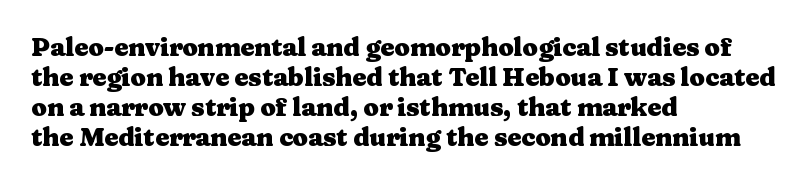
The image shows 25 px bold type, upright; set left-aligned, line spacing 1.2x, normal letter spacing, not underlined.
